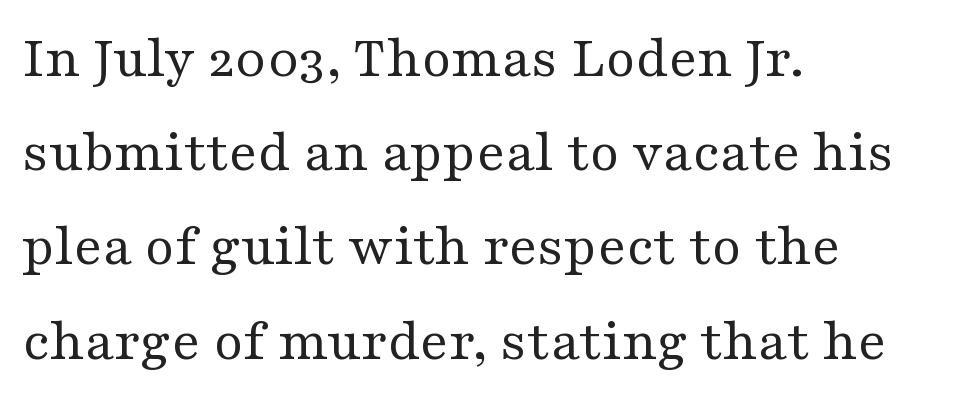
{"serif": "yes", "italic": "no", "bold": "no", "weight": "regular", "width": "wide", "stroke_contrast": "medium", "x_height": "medium", "monospaced": "no", "underline": "no", "align": "left", "line_spacing": "normal", "line_spacing_ratio": 1.57, "letter_spacing": "normal", "letter_spacing_em": 0.0, "glyph_px": 60}
